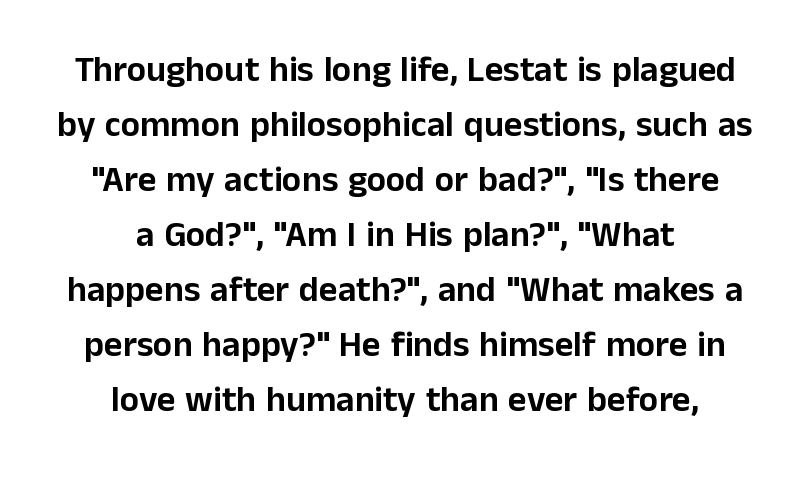
Q: Is the text italic (slanted)? A: No, it is upright.
Q: Is the typeface a serif or a sans-serif typeface? A: Sans-serif.
Q: Is the text underlined? A: No.
Q: How is the paragraph aligned? A: Centered.
Q: Is the spacing between letters normal or unusually wide? A: Normal.
Q: Is the spacing between lines tight, normal or loose? A: Normal.
Q: Width (condensed, normal, or wide)? A: Normal.
Q: Stroke contrast? A: Low.
Q: x-height? A: Medium.
Q: Monospaced? A: No.
